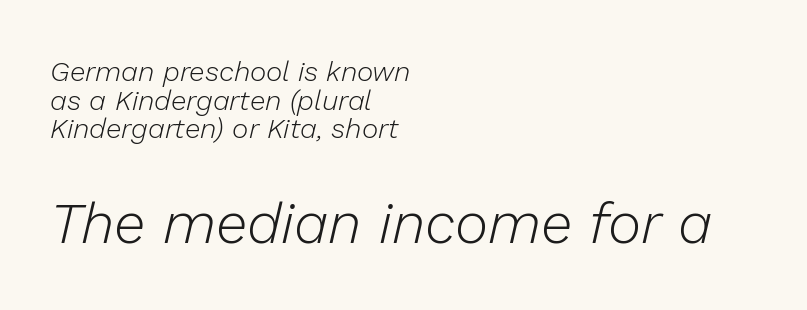
Q: Is the text bold? A: No.
Q: Is the text italic (slanted)? A: Yes, it leans right by about 13 degrees.
Q: Is the text underlined? A: No.
Q: How is the paragraph aligned? A: Left-aligned.
Q: Is the spacing between letters normal or unusually wide? A: Normal.
Q: Is the spacing between lines tight, normal or loose? A: Tight.
Q: Which block of text is set in a larger size, the first (top) or the second (bottom)? A: The second (bottom) one.
Q: Width (condensed, normal, or wide)? A: Normal.
Q: Stroke contrast? A: Low.
Q: x-height? A: Medium.
Q: Monospaced? A: No.
